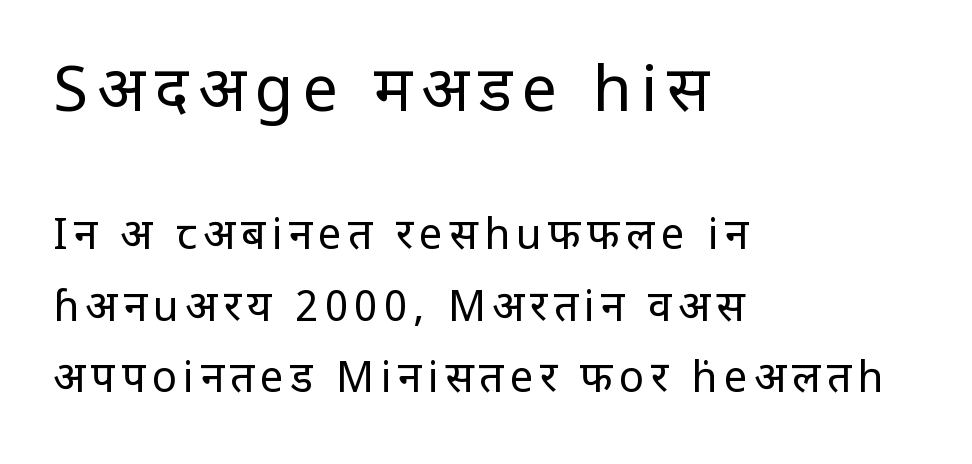
{"serif": "no", "italic": "no", "bold": "no", "weight": "regular", "width": "condensed", "stroke_contrast": "low", "x_height": "large", "monospaced": "no", "underline": "no", "align": "left", "line_spacing": "normal", "line_spacing_ratio": 1.7, "larger_block": "first", "size_ratio": 1.5, "glyph_px": 63}
